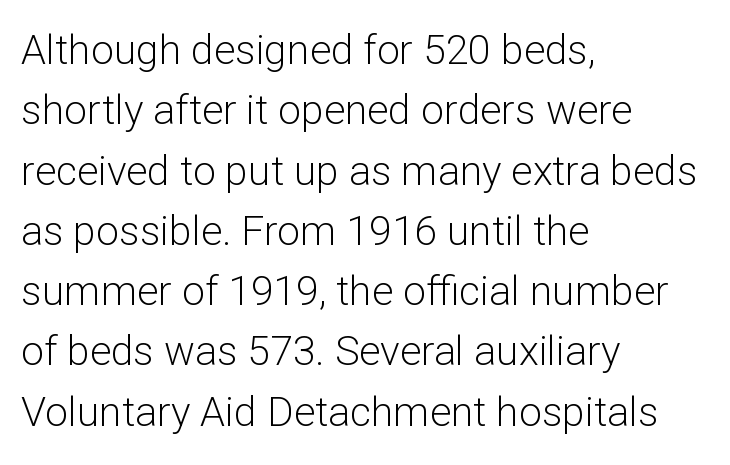
The zone under the glyphs is completely vacant. Serifs: no, the terminals of the letterforms are clean. The lettering stays uniformly vertical, giving the passage a roman look. Teacher's note: observe the even left margin — that is flush-left alignment.
